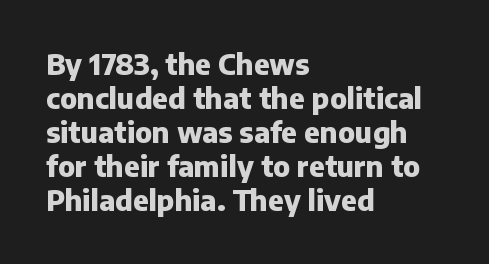
Q: Is the text bold? A: Yes.
Q: Is the text italic (slanted)? A: No, it is upright.
Q: Is the typeface a serif or a sans-serif typeface? A: Sans-serif.
Q: Is the text underlined? A: No.
Q: How is the paragraph aligned? A: Left-aligned.
Q: Is the spacing between letters normal or unusually wide? A: Normal.
Q: Width (condensed, normal, or wide)? A: Normal.
Q: Stroke contrast? A: Low.
Q: x-height? A: Medium.
Q: Monospaced? A: No.
